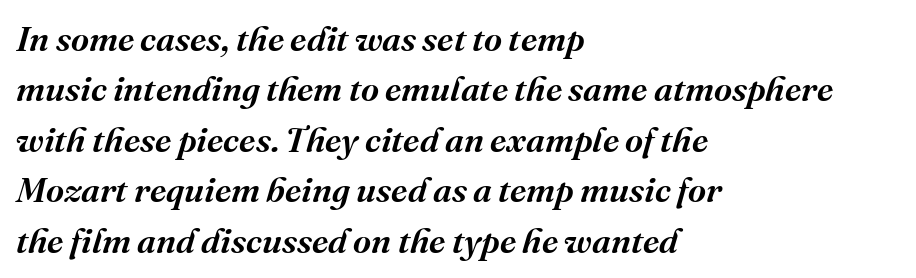
The image shows 35 px semibold serif type, italic (leaning right); set left-aligned, normal line spacing (1.44x), normal letter spacing, not underlined; medium stroke contrast and a medium x-height.
